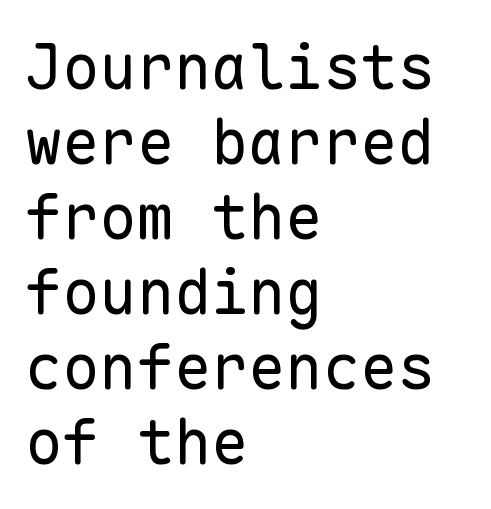
Q: Is the text bold? A: No.
Q: Is the text italic (slanted)? A: No, it is upright.
Q: Is the typeface a serif or a sans-serif typeface? A: Sans-serif.
Q: Is the text underlined? A: No.
Q: How is the paragraph aligned? A: Left-aligned.
Q: Is the spacing between letters normal or unusually wide? A: Normal.
Q: Width (condensed, normal, or wide)? A: Normal.
Q: Stroke contrast? A: Low.
Q: x-height? A: Medium.
Q: Monospaced? A: Yes.
